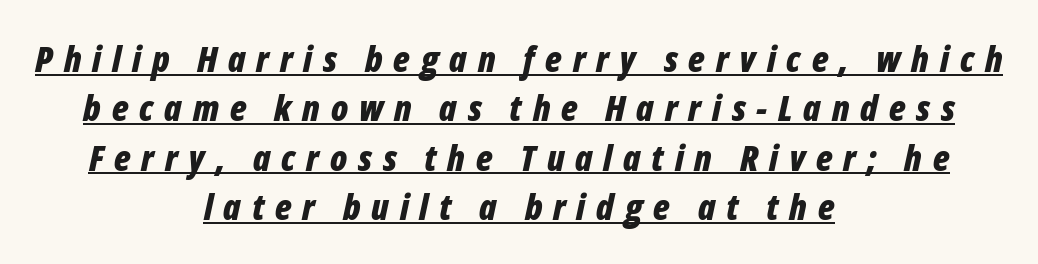
Q: Is the text bold? A: Yes.
Q: Is the text italic (slanted)? A: Yes, it leans right by about 12 degrees.
Q: Is the text underlined? A: Yes.
Q: How is the paragraph aligned? A: Centered.
Q: Is the spacing between letters normal or unusually wide? A: Unusually wide.
Q: Is the spacing between lines tight, normal or loose? A: Normal.
Q: Width (condensed, normal, or wide)? A: Condensed.
Q: Stroke contrast? A: Low.
Q: x-height? A: Medium.
Q: Monospaced? A: No.
